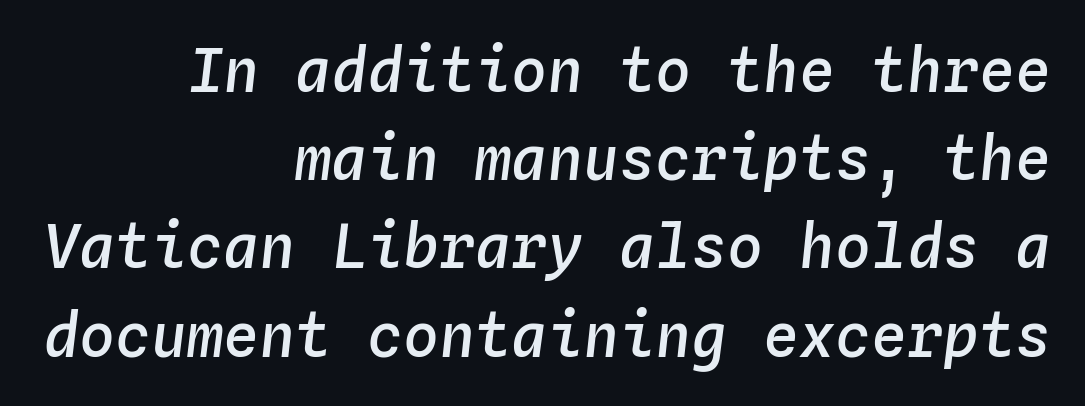
The image shows 60 px semibold type, italic (leaning right), monospaced; set right-aligned, normal line spacing (1.47x), normal letter spacing, not underlined; low stroke contrast and a medium x-height.
